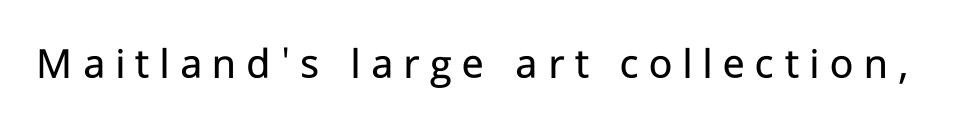
Q: Is the text bold? A: No.
Q: Is the text italic (slanted)? A: No, it is upright.
Q: Is the typeface a serif or a sans-serif typeface? A: Sans-serif.
Q: Is the text underlined? A: No.
Q: Is the spacing between letters normal or unusually wide? A: Unusually wide.
Q: Width (condensed, normal, or wide)? A: Normal.
Q: Stroke contrast? A: Low.
Q: x-height? A: Medium.
Q: Monospaced? A: No.
